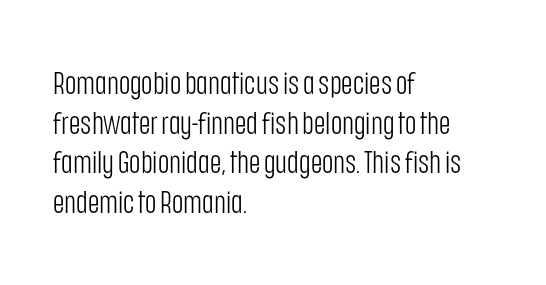
The image shows 31 px light, condensed sans-serif type, upright; set left-aligned, normal line spacing (1.28x), normal letter spacing, not underlined; low stroke contrast and a large x-height.
